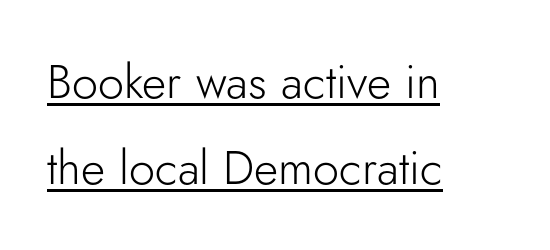
You could not count columns in this text — the font is proportionally spaced. Here the glyphs are tracked normally, forming tight word shapes. Does the copy run flush right? No — it runs flush left. This sample carries an underscore along the baseline area. Each stroke keeps to a modest, everyday thickness or less. Posture: vertical.
